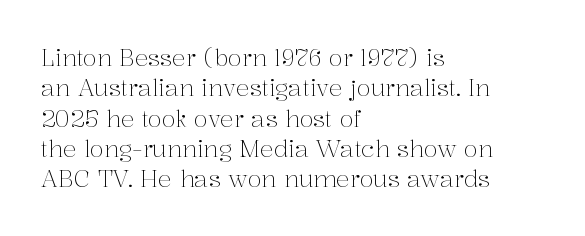
The image shows 23 px text type, upright; set left-aligned, normal line spacing (1.32x), normal letter spacing, not underlined.
